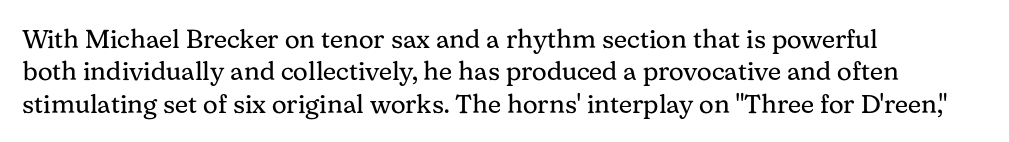
The image shows 26 px text type, upright; set left-aligned, normal line spacing (1.25x), normal letter spacing, not underlined.
